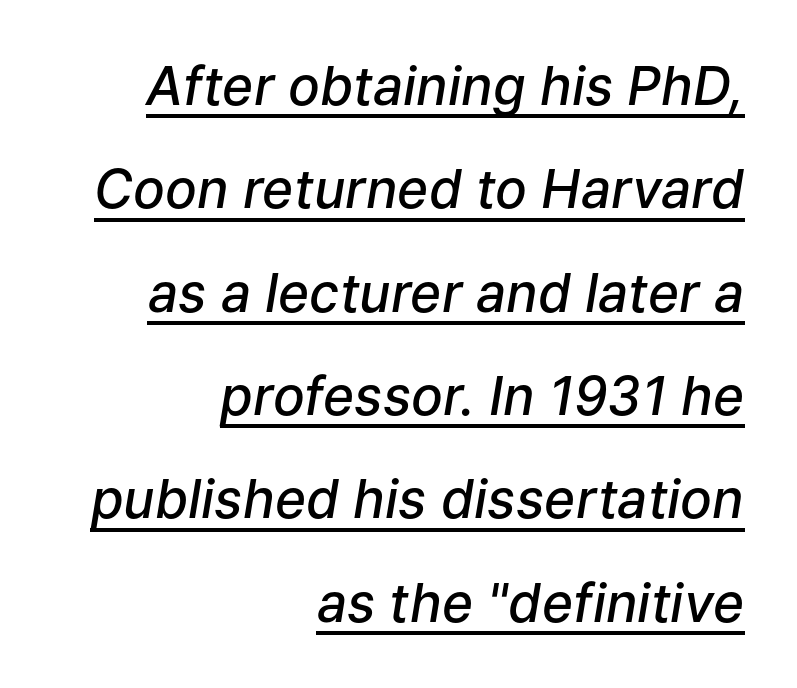
Q: Is the text bold? A: Semi-bold.
Q: Is the text italic (slanted)? A: Yes, it leans right by about 9 degrees.
Q: Is the text underlined? A: Yes.
Q: How is the paragraph aligned? A: Right-aligned.
Q: Is the spacing between letters normal or unusually wide? A: Normal.
Q: Is the spacing between lines tight, normal or loose? A: Loose.
Q: Width (condensed, normal, or wide)? A: Normal.
Q: Stroke contrast? A: Low.
Q: x-height? A: Medium.
Q: Monospaced? A: No.
